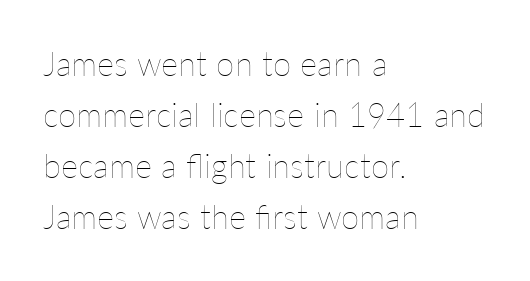
Caption: standard tracking, unaltered. The lettering stays uniformly vertical, giving the passage a roman look. Only glyphs here, with clear space below each row. The face used here is proportionally spaced, like ordinary book or web type.
